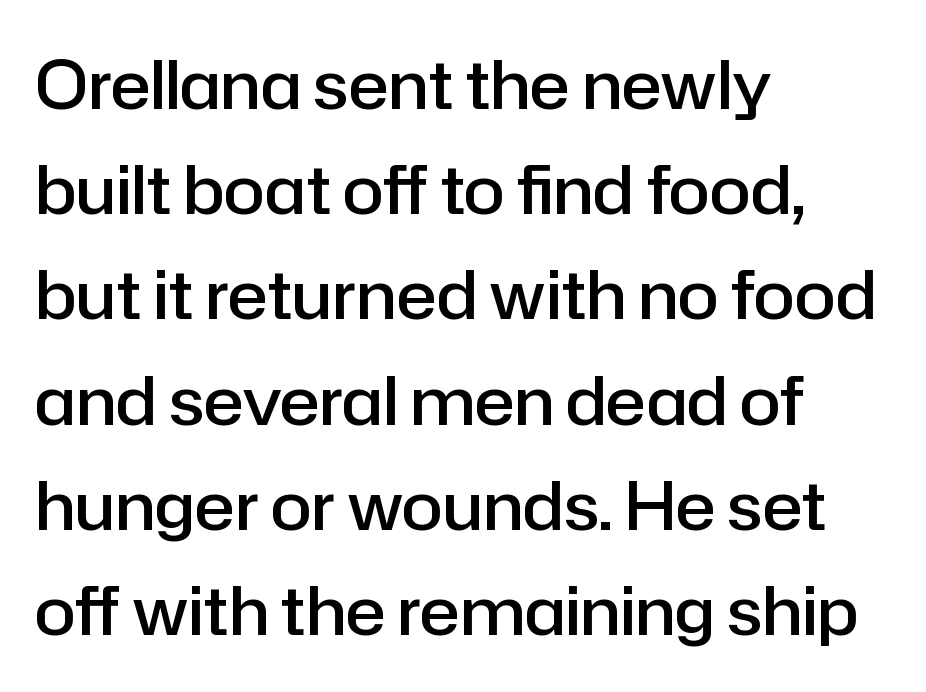
These lines are set flush left with a ragged right edge. Decoration check: the copy has no underline. Look at the stroke-to-counter ratio: somewhat heavy, a semibold. The tracking reads as untouched default to a designer's eye. No feet cap the strokes, marking this as sans-serif type. Is this a fixed-width face? No — the glyphs have proportional, varying widths.
